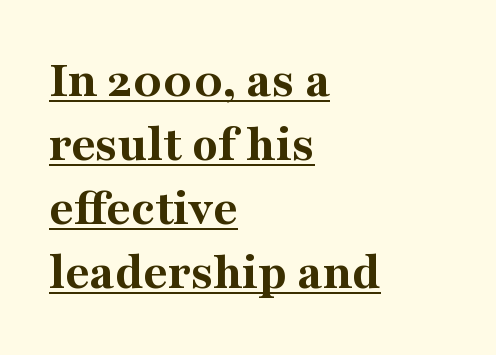
Q: Is the text bold? A: Yes.
Q: Is the text italic (slanted)? A: No, it is upright.
Q: Is the typeface a serif or a sans-serif typeface? A: Serif.
Q: Is the text underlined? A: Yes.
Q: How is the paragraph aligned? A: Left-aligned.
Q: Is the spacing between letters normal or unusually wide? A: Normal.
Q: Width (condensed, normal, or wide)? A: Normal.
Q: Stroke contrast? A: Medium.
Q: x-height? A: Medium.
Q: Monospaced? A: No.
